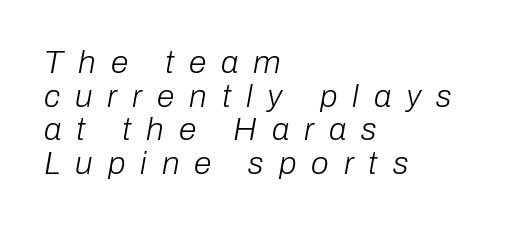
Note the varied advance widths — an 'i' is clearly narrower than an 'm'. How are the letters spaced? Widely, with obvious added tracking. Nobody drew a line under any word here. The lettering tilts uniformly, giving the passage an italic look. Notice how the passage keeps a crisp vertical edge on the left only.
